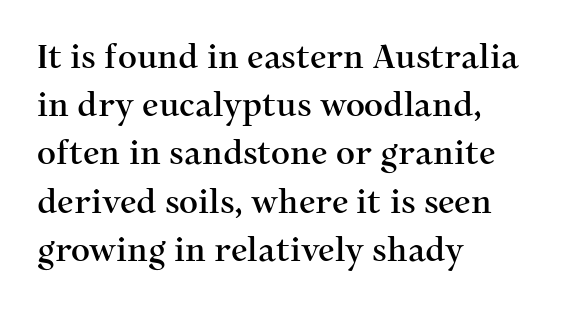
{"serif": "yes", "italic": "no", "width": "normal", "stroke_contrast": "medium", "x_height": "medium", "monospaced": "no", "underline": "no", "align": "left", "line_spacing": "normal", "line_spacing_ratio": 1.46, "letter_spacing": "normal", "letter_spacing_em": 0.0, "glyph_px": 33}
